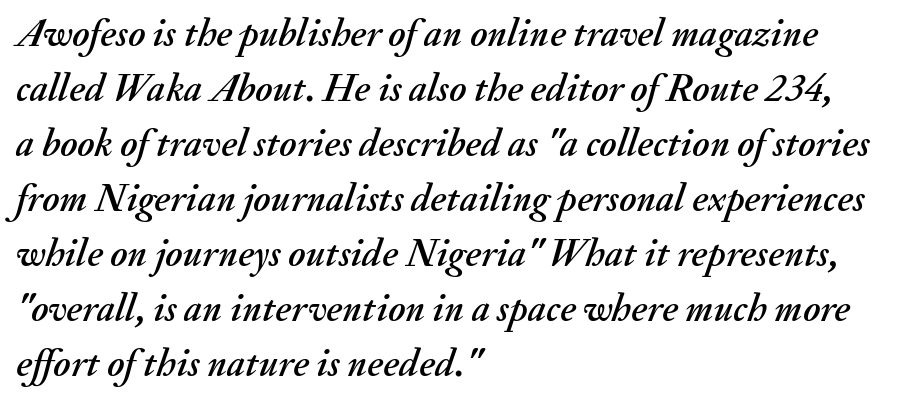
Q: Is the text italic (slanted)? A: Yes, it leans right by about 20 degrees.
Q: Is the text underlined? A: No.
Q: How is the paragraph aligned? A: Left-aligned.
Q: Is the spacing between letters normal or unusually wide? A: Normal.
Q: Is the spacing between lines tight, normal or loose? A: Normal.
Q: Width (condensed, normal, or wide)? A: Normal.
Q: Stroke contrast? A: Medium.
Q: x-height? A: Small.
Q: Monospaced? A: No.
